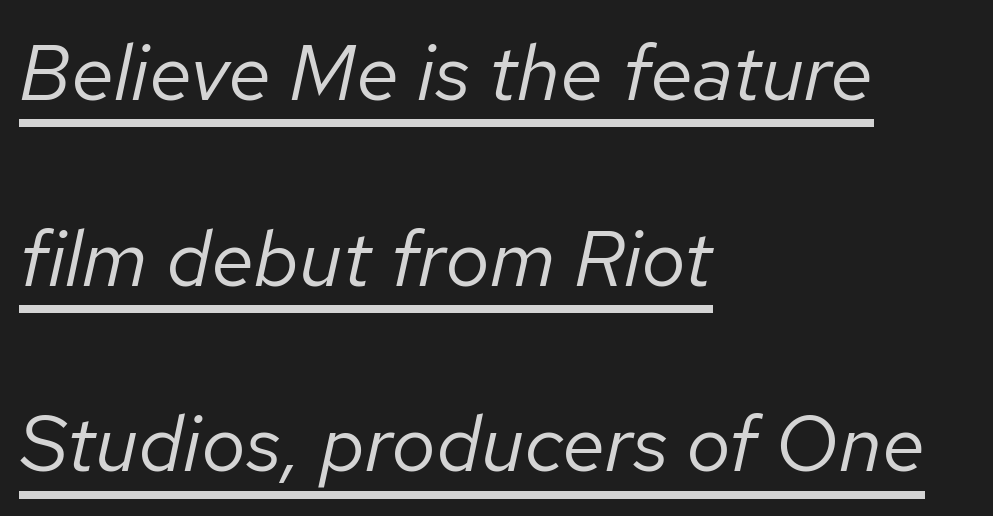
The image shows 79 px regular-weight type, italic (leaning right); set left-aligned, loose line spacing (2.35x), normal letter spacing, underlined; low stroke contrast and a medium x-height.
